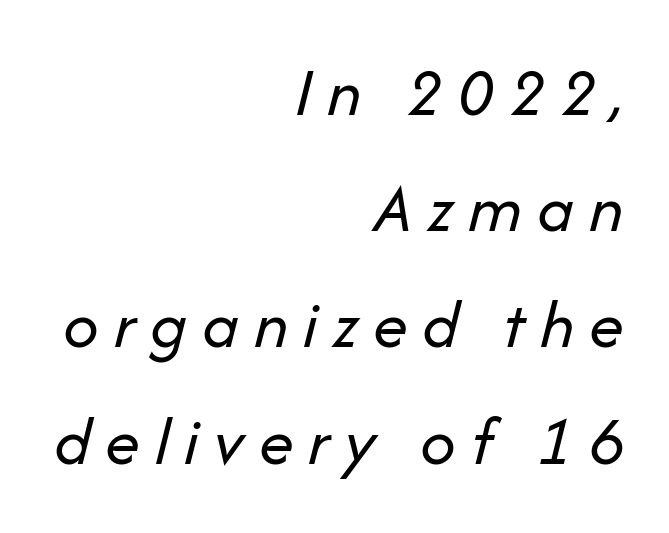
{"italic": "yes", "lean": "right", "slant_degrees": 14, "bold": "no", "weight": "regular", "width": "normal", "stroke_contrast": "low", "x_height": "medium", "monospaced": "no", "underline": "no", "align": "right", "line_spacing": "normal", "line_spacing_ratio": 1.66, "letter_spacing": "wide", "letter_spacing_em": 0.21, "glyph_px": 70}
